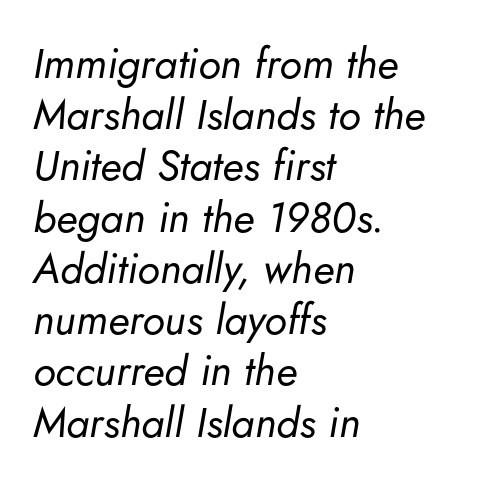
Looks like regular typesetting: each glyph gets only the width it needs. Alignment: flush left. Quick note: underline off. Does extra space separate the letters? No, they use regular spacing. Weight: in the light-to-regular range. In terms of posture, this sample is oblique.
